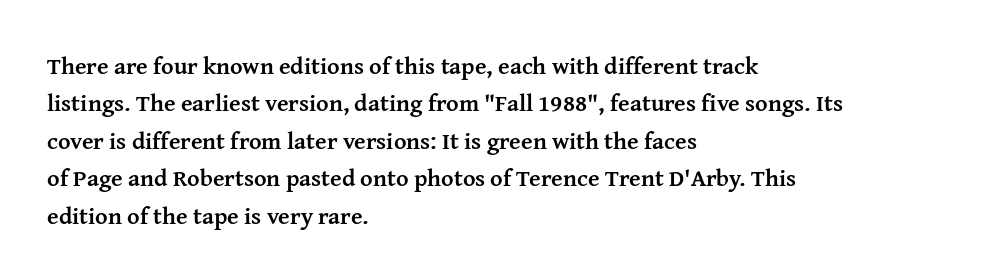
Q: Is the text bold? A: Yes.
Q: Is the text italic (slanted)? A: No, it is upright.
Q: Is the text underlined? A: No.
Q: How is the paragraph aligned? A: Left-aligned.
Q: Is the spacing between letters normal or unusually wide? A: Normal.
Q: Is the spacing between lines tight, normal or loose? A: Normal.
